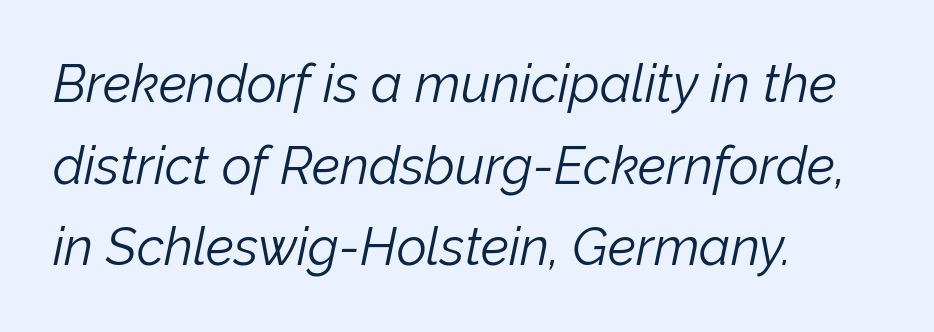
The image shows 52 px light type, italic (leaning right); set left-aligned, normal line spacing (1.57x), normal letter spacing, not underlined; low stroke contrast and a medium x-height.
